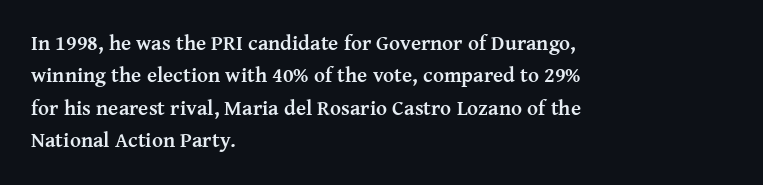
{"italic": "no", "bold": "yes", "underline": "no", "align": "left", "line_spacing": "normal", "line_spacing_ratio": 1.54, "letter_spacing": "normal", "letter_spacing_em": 0.0, "glyph_px": 21}
